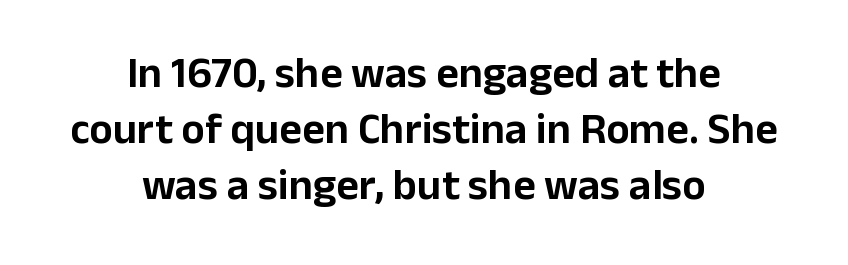
Q: Is the text italic (slanted)? A: No, it is upright.
Q: Is the typeface a serif or a sans-serif typeface? A: Sans-serif.
Q: Is the text underlined? A: No.
Q: How is the paragraph aligned? A: Centered.
Q: Is the spacing between letters normal or unusually wide? A: Normal.
Q: Is the spacing between lines tight, normal or loose? A: Normal.
Q: Width (condensed, normal, or wide)? A: Normal.
Q: Stroke contrast? A: Low.
Q: x-height? A: Medium.
Q: Monospaced? A: No.
